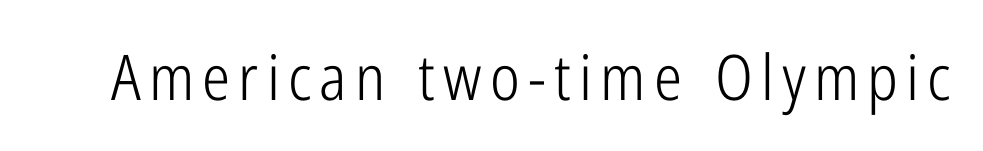
Is this a sans? Yes — the strokes have no serifs. The specimen omits any rule beneath the text block's lines. The type sits square on the baseline with zero lean. Is the stroke heavy? The answer is a plain regular-or-lighter.
